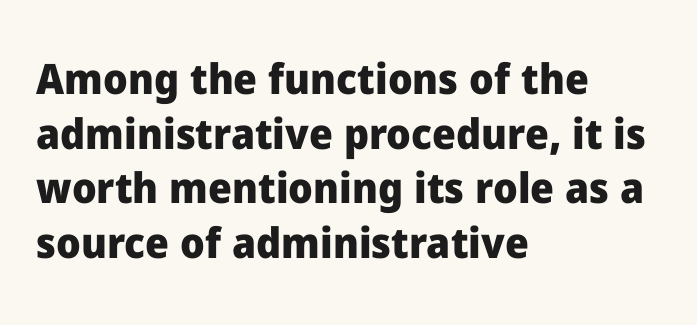
The image shows 42 px heavy sans-serif type, upright; set left-aligned, normal line spacing (1.3x), normal letter spacing, not underlined; low stroke contrast and a medium x-height.
